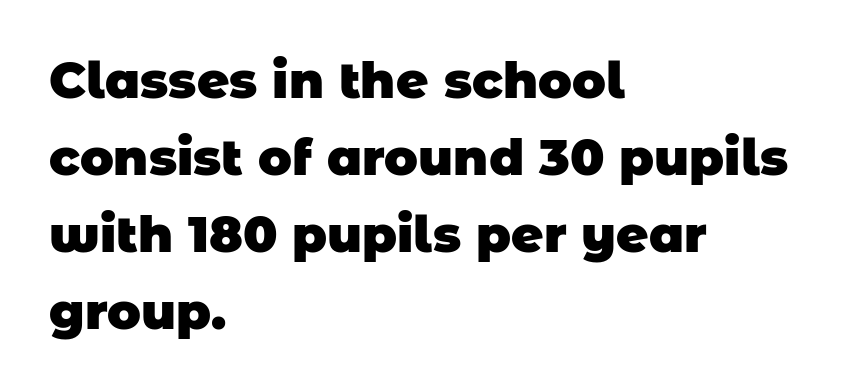
The image shows 50 px heavy sans-serif type; set left-aligned, normal line spacing (1.54x), normal letter spacing, not underlined; low stroke contrast and a large x-height.
